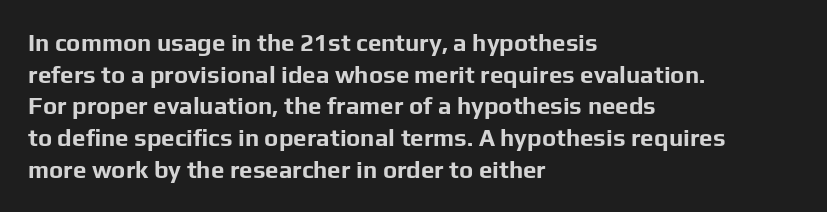
The image shows 24 px bold type, upright; set left-aligned, normal line spacing (1.32x), normal letter spacing, not underlined.
